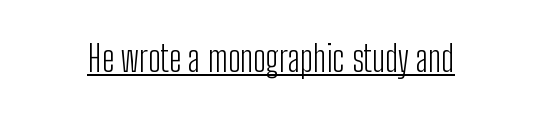
Q: Is the text bold? A: No.
Q: Is the text italic (slanted)? A: No, it is upright.
Q: Is the typeface a serif or a sans-serif typeface? A: Sans-serif.
Q: Is the text underlined? A: Yes.
Q: Is the spacing between letters normal or unusually wide? A: Normal.
Q: Width (condensed, normal, or wide)? A: Condensed.
Q: Stroke contrast? A: Low.
Q: x-height? A: Medium.
Q: Monospaced? A: No.
